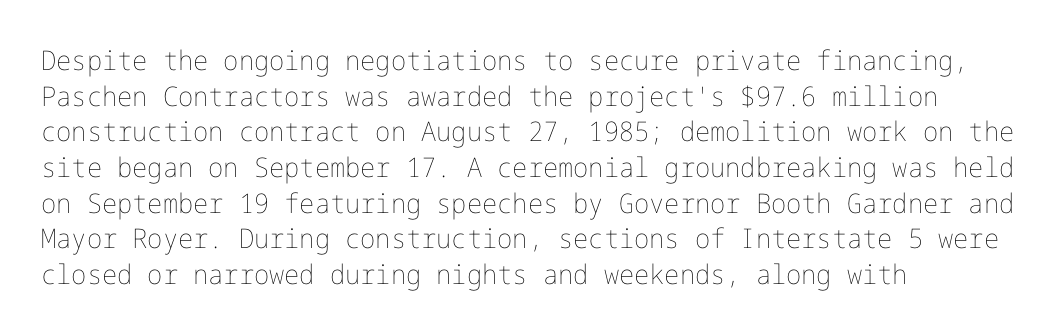
{"italic": "no", "bold": "no", "underline": "no", "align": "left", "line_spacing": "normal", "line_spacing_ratio": 1.32, "letter_spacing": "normal", "letter_spacing_em": 0.0, "glyph_px": 27}
